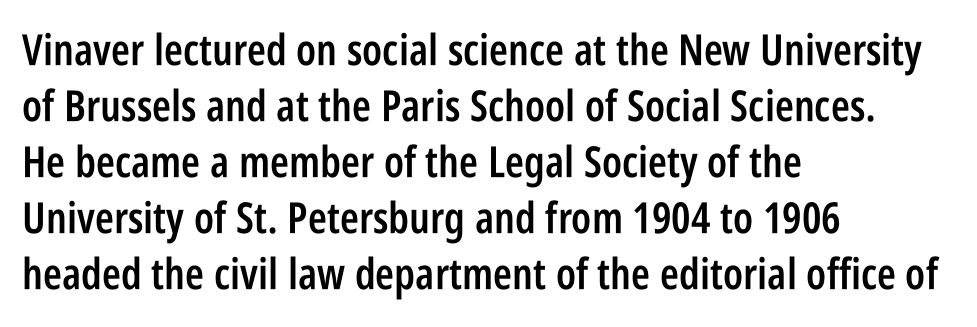
Descenders are the only things crossing below the line. When letters stand straight like this, we call the style roman or upright. Do the characters align in a grid? No, the font is proportional. One-word summary of the alignment: left. On the weight axis this lands at semibold, roughly 600.
